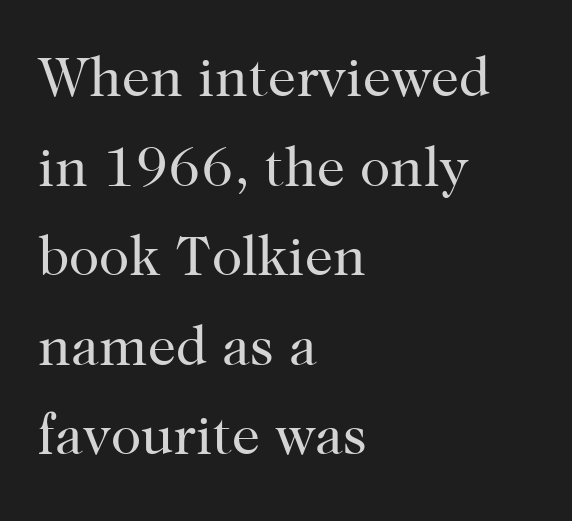
Q: Is the text bold? A: No.
Q: Is the text italic (slanted)? A: No, it is upright.
Q: Is the typeface a serif or a sans-serif typeface? A: Serif.
Q: Is the text underlined? A: No.
Q: How is the paragraph aligned? A: Left-aligned.
Q: Is the spacing between letters normal or unusually wide? A: Normal.
Q: Is the spacing between lines tight, normal or loose? A: Normal.
Q: Width (condensed, normal, or wide)? A: Normal.
Q: Stroke contrast? A: High.
Q: x-height? A: Medium.
Q: Monospaced? A: No.
